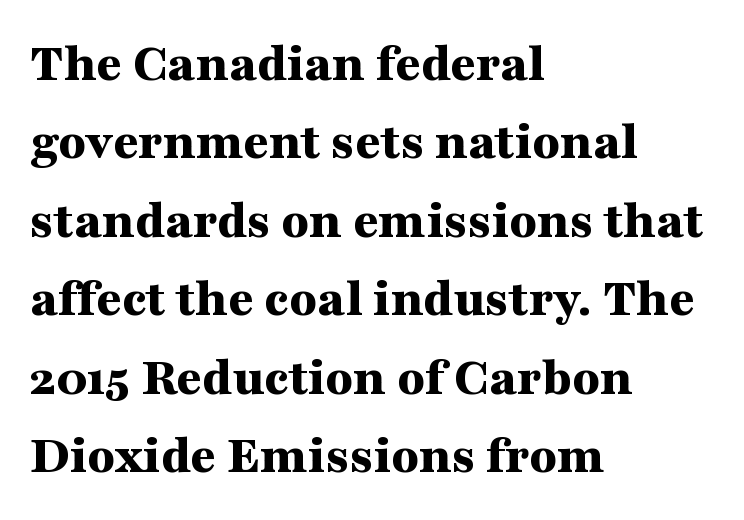
Q: Is the text bold? A: Yes.
Q: Is the text italic (slanted)? A: No, it is upright.
Q: Is the typeface a serif or a sans-serif typeface? A: Serif.
Q: Is the text underlined? A: No.
Q: How is the paragraph aligned? A: Left-aligned.
Q: Is the spacing between letters normal or unusually wide? A: Normal.
Q: Is the spacing between lines tight, normal or loose? A: Normal.
Q: Width (condensed, normal, or wide)? A: Wide.
Q: Stroke contrast? A: Medium.
Q: x-height? A: Medium.
Q: Monospaced? A: No.
